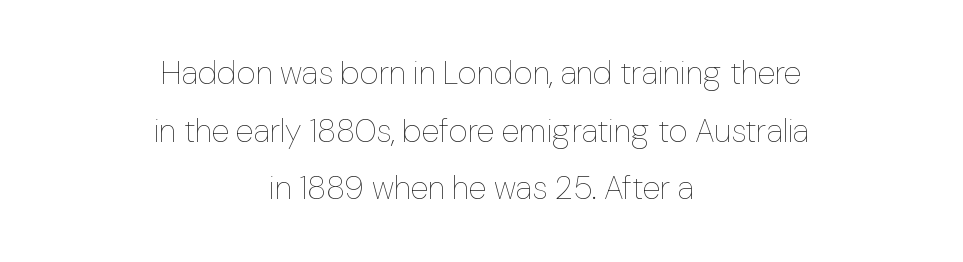
This sample uses plain, unmodified letter spacing. Designer's note — italics off, roman on. This sample has the flowing, uneven cadence of proportional lettering. Just letters on the line, the space beneath them empty. Visually the block forms a symmetrical silhouette, jagged on both flanks.
